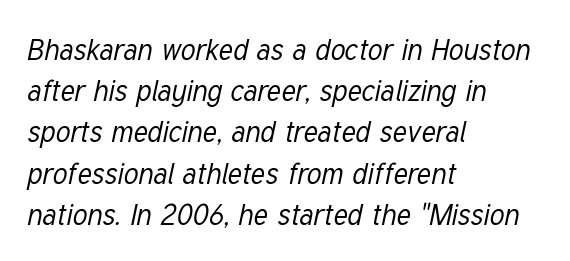
Q: Is the text bold? A: No.
Q: Is the text italic (slanted)? A: Yes, it leans right by about 12 degrees.
Q: Is the text underlined? A: No.
Q: How is the paragraph aligned? A: Left-aligned.
Q: Is the spacing between letters normal or unusually wide? A: Normal.
Q: Is the spacing between lines tight, normal or loose? A: Normal.
Q: Width (condensed, normal, or wide)? A: Condensed.
Q: Stroke contrast? A: Low.
Q: x-height? A: Medium.
Q: Monospaced? A: No.
